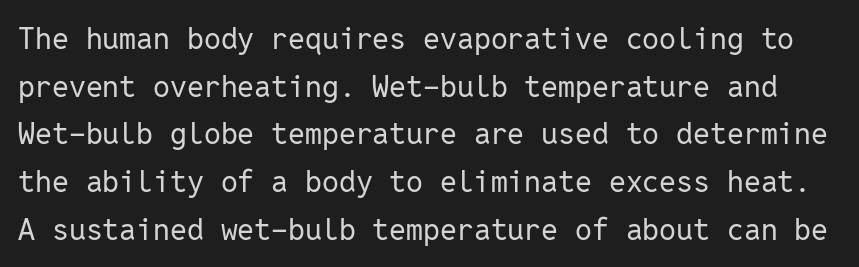
Q: Is the text bold? A: No.
Q: Is the text italic (slanted)? A: No, it is upright.
Q: Is the typeface a serif or a sans-serif typeface? A: Sans-serif.
Q: Is the text underlined? A: No.
Q: Is the spacing between letters normal or unusually wide? A: Normal.
Q: Is the spacing between lines tight, normal or loose? A: Normal.
Q: Width (condensed, normal, or wide)? A: Normal.
Q: Stroke contrast? A: Low.
Q: x-height? A: Medium.
Q: Monospaced? A: Yes.
